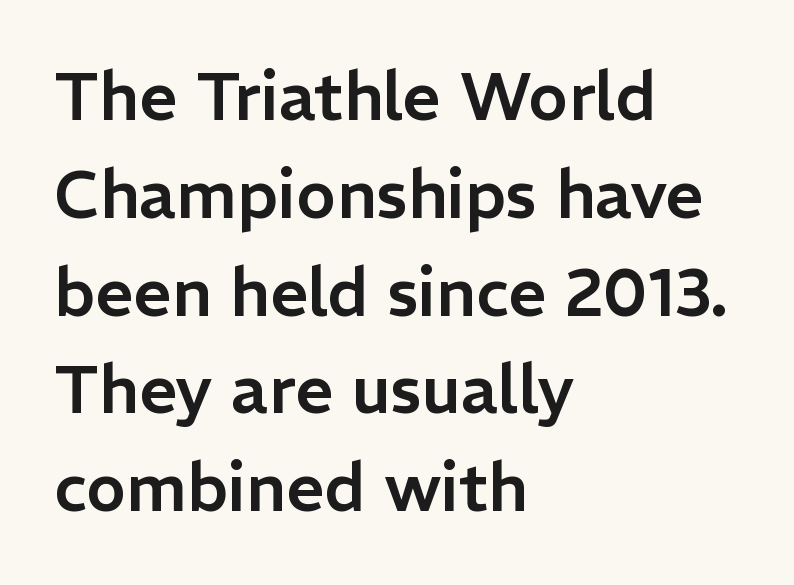
The image shows 67 px sans-serif type, upright; set left-aligned, normal line spacing (1.46x), normal letter spacing, not underlined; low stroke contrast and a medium x-height.
